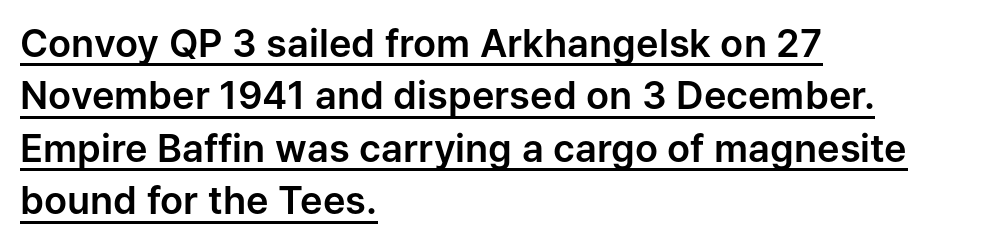
Q: Is the text italic (slanted)? A: No, it is upright.
Q: Is the typeface a serif or a sans-serif typeface? A: Sans-serif.
Q: Is the text underlined? A: Yes.
Q: How is the paragraph aligned? A: Left-aligned.
Q: Is the spacing between letters normal or unusually wide? A: Normal.
Q: Is the spacing between lines tight, normal or loose? A: Normal.
Q: Width (condensed, normal, or wide)? A: Normal.
Q: Stroke contrast? A: Low.
Q: x-height? A: Medium.
Q: Monospaced? A: No.
